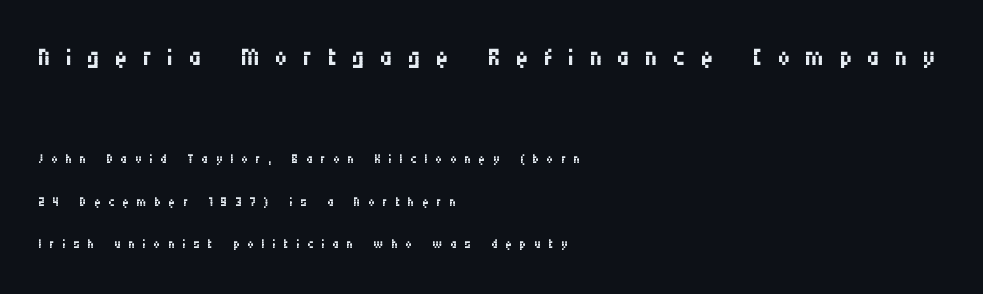
The image shows 35 px regular-weight, condensed sans-serif type, upright; set left-aligned, loose line spacing (2.37x), unusually wide letter spacing (+0.43 em), not underlined; the first (top) block is 1.94x larger; medium stroke contrast and a large x-height.
